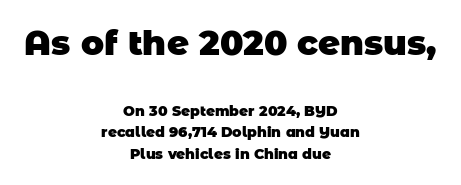
The image shows 34 px heavy sans-serif type; set centered, normal line spacing (1.54x), normal letter spacing, not underlined; the first (top) block is 2.43x larger; low stroke contrast and a large x-height.
